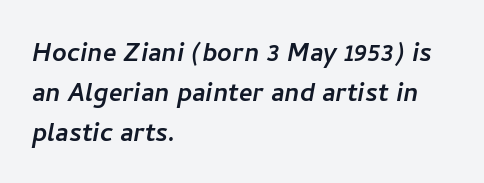
Varying glyph widths throughout — classic text-font behaviour. This rendering features lettering with no underline. The font family rendered here belongs to the sans-serif group. Tracking value appears to be zero — textbook default spacing. Regarding leading, the lines here are spaced in the standard way. Each line starts at the same left margin while the right side varies.
